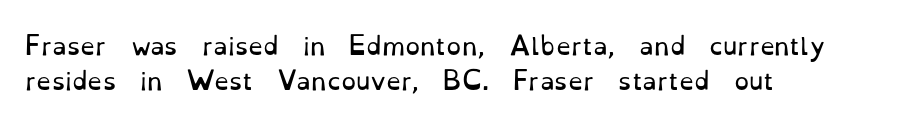
{"italic": "no", "bold": "no", "underline": "no", "align": "left", "line_spacing": "normal", "line_spacing_ratio": 1.47, "letter_spacing": "normal", "letter_spacing_em": 0.0, "glyph_px": 24}
